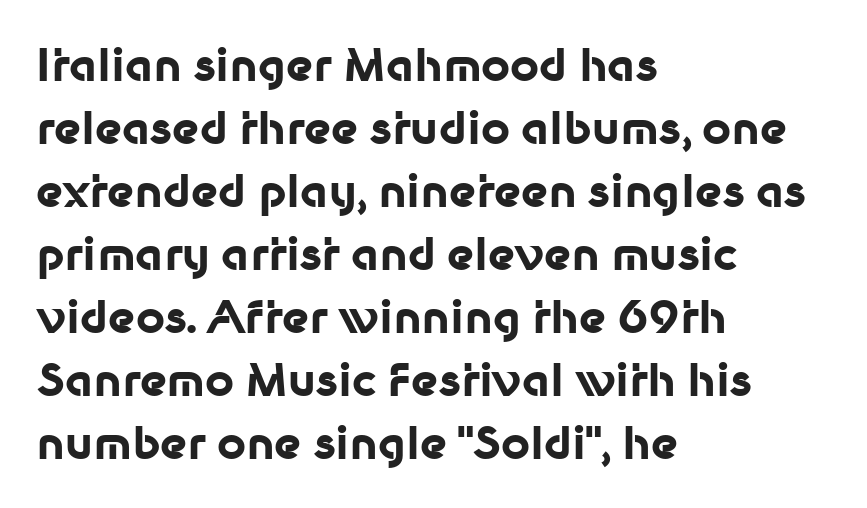
The space between consecutive lines is moderate. Its strokes are broad and dark, the hallmark of bold type. No word sits above an underline. Glyph-to-glyph distance matches everyday printed text. Alignment: flush left. Rendered with straight, roman letterforms.
